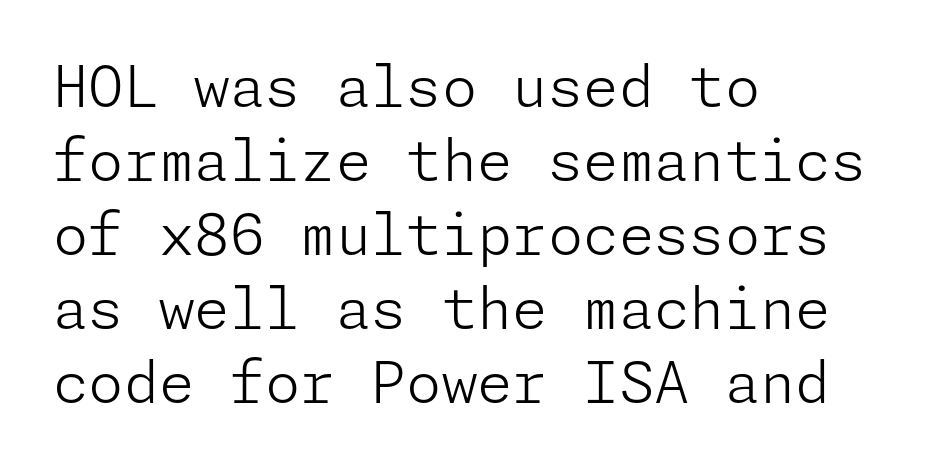
{"serif": "no", "italic": "no", "bold": "no", "weight": "light", "width": "normal", "stroke_contrast": "low", "x_height": "medium", "underline": "no", "align": "left", "line_spacing": "normal", "line_spacing_ratio": 1.3, "letter_spacing": "normal", "letter_spacing_em": 0.0, "glyph_px": 57}
